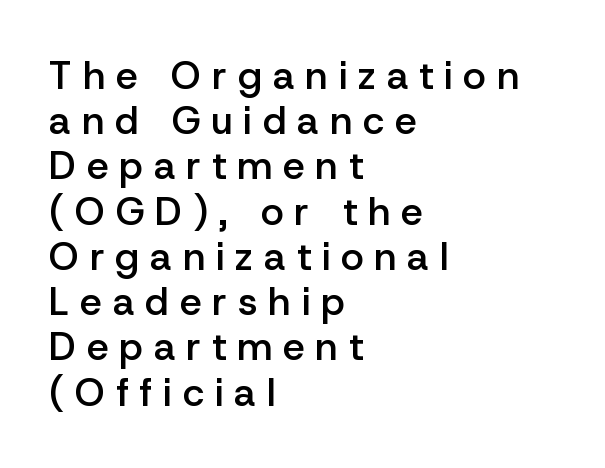
The image shows 39 px semibold sans-serif type, upright; set left-aligned, line spacing 1.16x, unusually wide letter spacing (+0.28 em), not underlined; low stroke contrast and a medium x-height.
